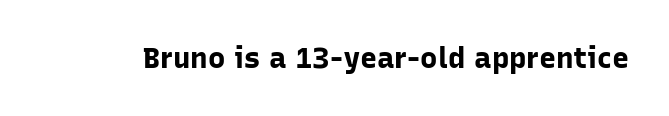
Q: Is the text bold? A: Yes.
Q: Is the text italic (slanted)? A: No, it is upright.
Q: Is the typeface a serif or a sans-serif typeface? A: Sans-serif.
Q: Is the text underlined? A: No.
Q: Is the spacing between letters normal or unusually wide? A: Normal.
Q: Width (condensed, normal, or wide)? A: Normal.
Q: Stroke contrast? A: Low.
Q: x-height? A: Medium.
Q: Monospaced? A: No.
